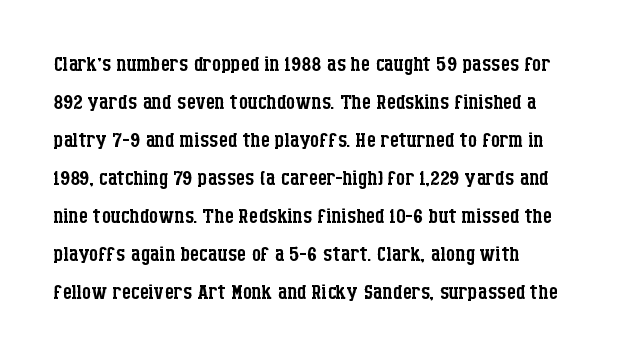
Q: Is the text bold? A: No.
Q: Is the text italic (slanted)? A: No, it is upright.
Q: Is the typeface a serif or a sans-serif typeface? A: Serif.
Q: Is the text underlined? A: No.
Q: How is the paragraph aligned? A: Left-aligned.
Q: Is the spacing between letters normal or unusually wide? A: Normal.
Q: Is the spacing between lines tight, normal or loose? A: Normal.
Q: Width (condensed, normal, or wide)? A: Condensed.
Q: Stroke contrast? A: Low.
Q: x-height? A: Large.
Q: Monospaced? A: No.
